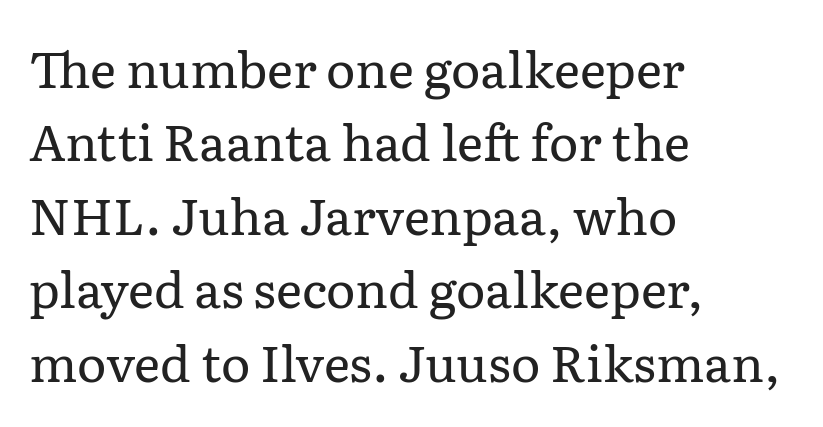
Q: Is the text bold? A: No.
Q: Is the text italic (slanted)? A: No, it is upright.
Q: Is the typeface a serif or a sans-serif typeface? A: Serif.
Q: Is the text underlined? A: No.
Q: How is the paragraph aligned? A: Left-aligned.
Q: Is the spacing between letters normal or unusually wide? A: Normal.
Q: Is the spacing between lines tight, normal or loose? A: Normal.
Q: Width (condensed, normal, or wide)? A: Normal.
Q: Stroke contrast? A: Low.
Q: x-height? A: Medium.
Q: Monospaced? A: No.
